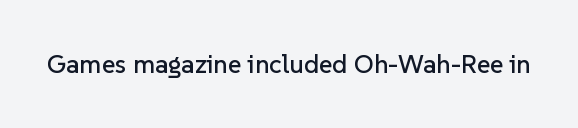
Is there any slant? The stems are plumb. Descenders are the only things crossing below the line. The line texture is even and compact thanks to regular tracking.
